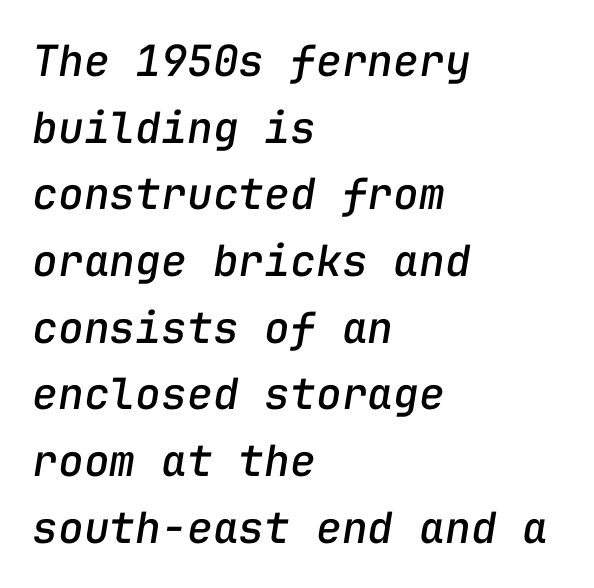
Nothing unusual about the tracking: characters are spaced as the font intends. Tall strokes in this sample are angled rather than plumb. A student would call this left alignment; a typographer would say flush left, rag right. Do the characters align in a grid? Yes, the font is monospaced. Does the leading feel generous? No, just average.
